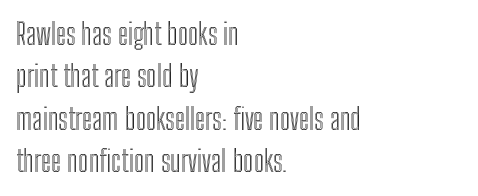
{"italic": "no", "width": "condensed", "x_height": "medium", "monospaced": "no", "underline": "no", "align": "left", "line_spacing": "normal", "line_spacing_ratio": 1.46, "letter_spacing": "normal", "letter_spacing_em": 0.0, "glyph_px": 29}
